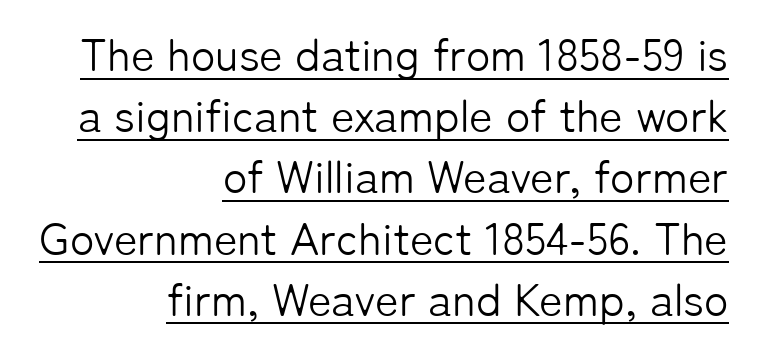
The image shows 45 px light sans-serif type, upright; set right-aligned, normal line spacing (1.36x), normal letter spacing, underlined; low stroke contrast and a medium x-height.
